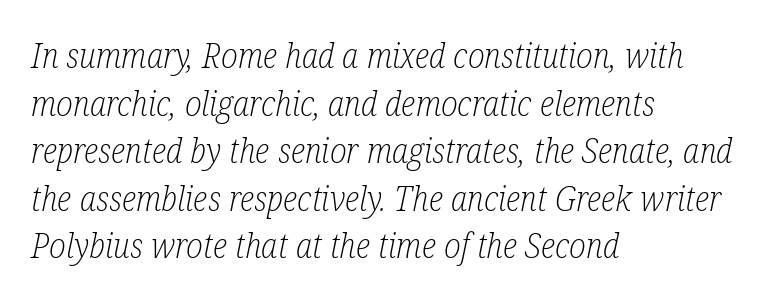
The image shows 34 px light, condensed serif type, italic (leaning right); set left-aligned, normal line spacing (1.4x), normal letter spacing, not underlined; low stroke contrast and a medium x-height.
